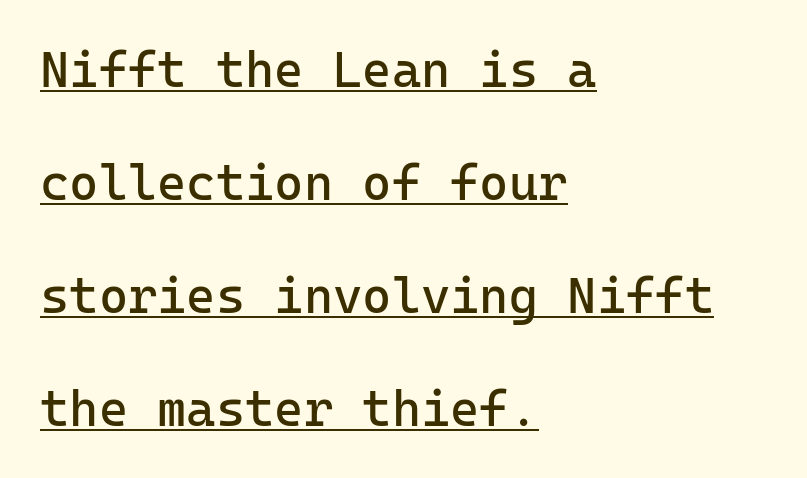
Q: Is the text bold? A: No.
Q: Is the text italic (slanted)? A: No, it is upright.
Q: Is the typeface a serif or a sans-serif typeface? A: Sans-serif.
Q: Is the text underlined? A: Yes.
Q: How is the paragraph aligned? A: Left-aligned.
Q: Is the spacing between letters normal or unusually wide? A: Normal.
Q: Is the spacing between lines tight, normal or loose? A: Loose.
Q: Width (condensed, normal, or wide)? A: Normal.
Q: Stroke contrast? A: Low.
Q: x-height? A: Medium.
Q: Monospaced? A: Yes.
